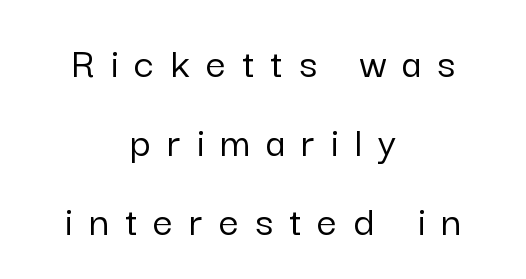
Q: Is the text italic (slanted)? A: No, it is upright.
Q: Is the typeface a serif or a sans-serif typeface? A: Sans-serif.
Q: Is the text underlined? A: No.
Q: How is the paragraph aligned? A: Centered.
Q: Is the spacing between letters normal or unusually wide? A: Unusually wide.
Q: Width (condensed, normal, or wide)? A: Normal.
Q: Stroke contrast? A: Low.
Q: x-height? A: Medium.
Q: Monospaced? A: No.
